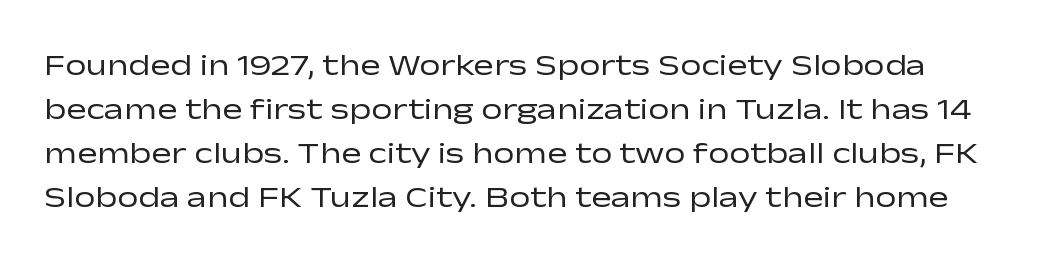
{"serif": "no", "italic": "no", "bold": "no", "weight": "regular", "width": "wide", "stroke_contrast": "low", "x_height": "medium", "monospaced": "no", "underline": "no", "line_spacing": "normal", "line_spacing_ratio": 1.47, "letter_spacing": "normal", "letter_spacing_em": 0.0, "glyph_px": 30}
